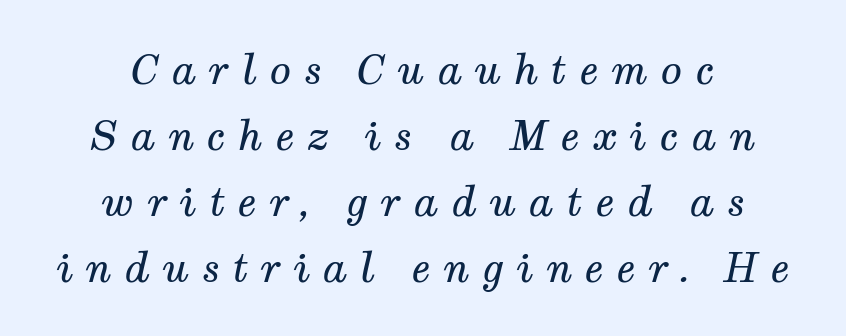
Q: Is the text bold? A: No.
Q: Is the text italic (slanted)? A: Yes, it leans right by about 12 degrees.
Q: Is the typeface a serif or a sans-serif typeface? A: Serif.
Q: Is the text underlined? A: No.
Q: How is the paragraph aligned? A: Centered.
Q: Is the spacing between letters normal or unusually wide? A: Unusually wide.
Q: Is the spacing between lines tight, normal or loose? A: Normal.
Q: Width (condensed, normal, or wide)? A: Normal.
Q: Stroke contrast? A: Medium.
Q: x-height? A: Medium.
Q: Monospaced? A: No.
